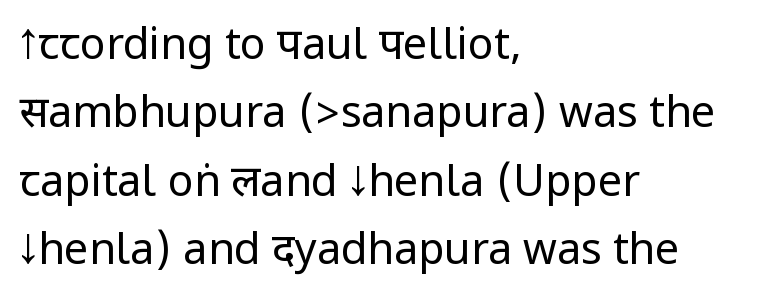
The image shows 43 px regular-weight, condensed sans-serif type, upright; set left-aligned, normal line spacing (1.59x), normal letter spacing, not underlined; low stroke contrast.
